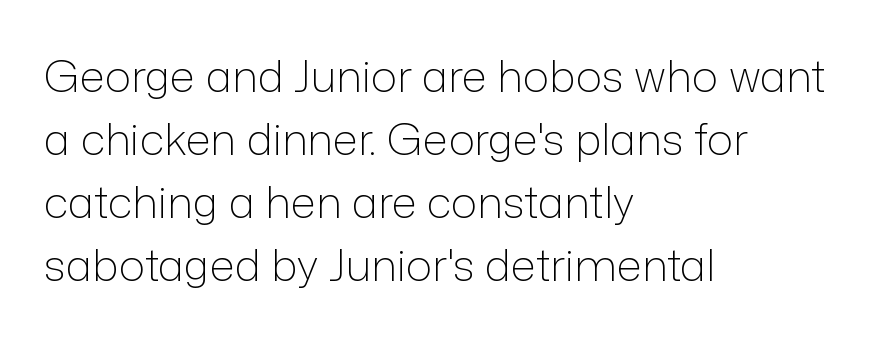
{"serif": "no", "italic": "no", "bold": "no", "weight": "light", "width": "normal", "stroke_contrast": "low", "x_height": "medium", "monospaced": "no", "underline": "no", "align": "left", "line_spacing": "normal", "line_spacing_ratio": 1.43, "letter_spacing": "normal", "letter_spacing_em": 0.0, "glyph_px": 44}
